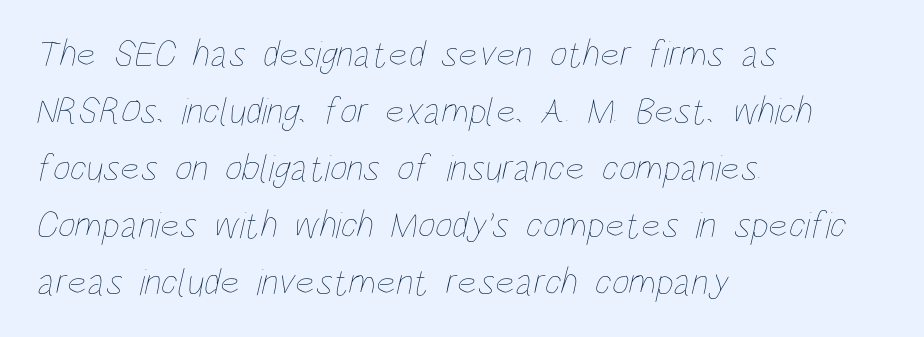
Q: Is the text bold? A: No.
Q: Is the text underlined? A: No.
Q: How is the paragraph aligned? A: Left-aligned.
Q: Is the spacing between letters normal or unusually wide? A: Normal.
Q: Is the spacing between lines tight, normal or loose? A: Normal.
Q: Width (condensed, normal, or wide)? A: Condensed.
Q: Stroke contrast? A: Low.
Q: x-height? A: Large.
Q: Monospaced? A: No.
